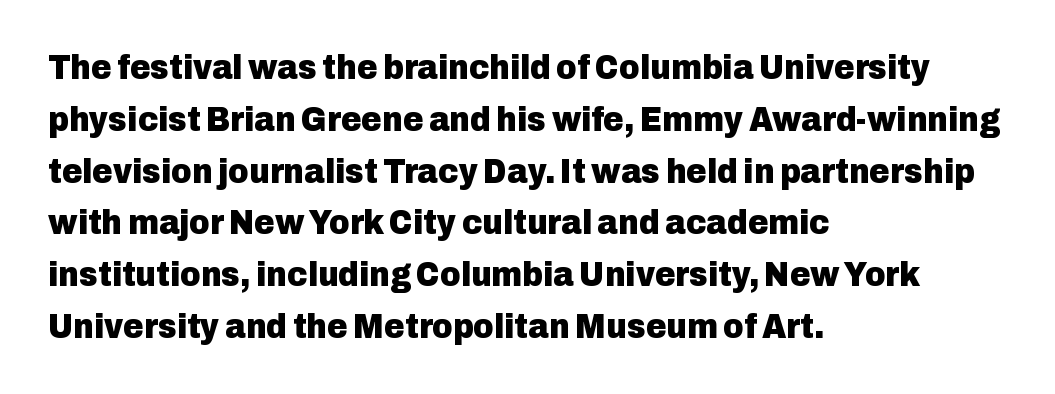
{"serif": "no", "italic": "no", "bold": "yes", "weight": "heavy", "width": "normal", "stroke_contrast": "low", "x_height": "medium", "monospaced": "no", "underline": "no", "align": "left", "line_spacing": "normal", "line_spacing_ratio": 1.48, "letter_spacing": "normal", "letter_spacing_em": 0.0, "glyph_px": 35}
